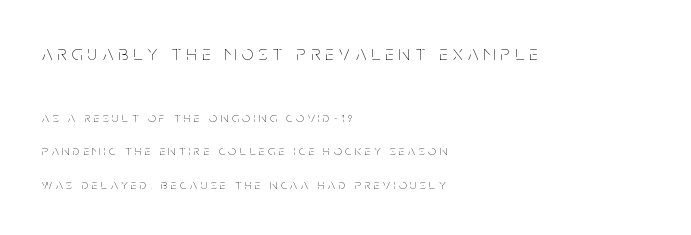
{"italic": "no", "bold": "no", "underline": "no", "align": "left", "line_spacing": "loose", "line_spacing_ratio": 2.42, "letter_spacing": "wide", "letter_spacing_em": 0.26, "larger_block": "first", "size_ratio": 1.5, "glyph_px": 21}
